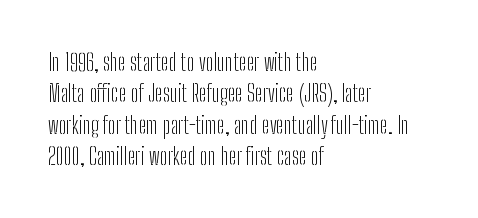
The image shows 23 px text type, upright; set left-aligned, normal line spacing (1.36x), normal letter spacing, not underlined.
